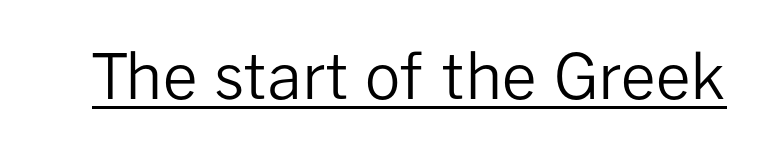
{"serif": "no", "italic": "no", "bold": "no", "weight": "regular", "width": "normal", "stroke_contrast": "low", "x_height": "medium", "monospaced": "no", "underline": "yes", "letter_spacing": "normal", "letter_spacing_em": 0.0, "glyph_px": 62}
